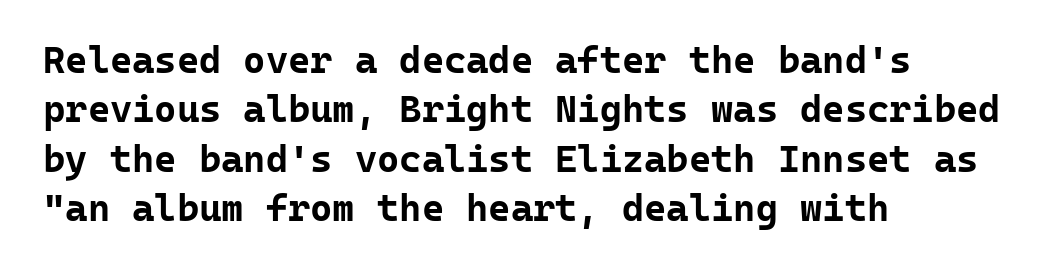
Q: Is the text bold? A: Yes.
Q: Is the text italic (slanted)? A: No, it is upright.
Q: Is the typeface a serif or a sans-serif typeface? A: Sans-serif.
Q: Is the text underlined? A: No.
Q: How is the paragraph aligned? A: Left-aligned.
Q: Is the spacing between letters normal or unusually wide? A: Normal.
Q: Is the spacing between lines tight, normal or loose? A: Normal.
Q: Width (condensed, normal, or wide)? A: Normal.
Q: Stroke contrast? A: Low.
Q: x-height? A: Medium.
Q: Monospaced? A: Yes.
